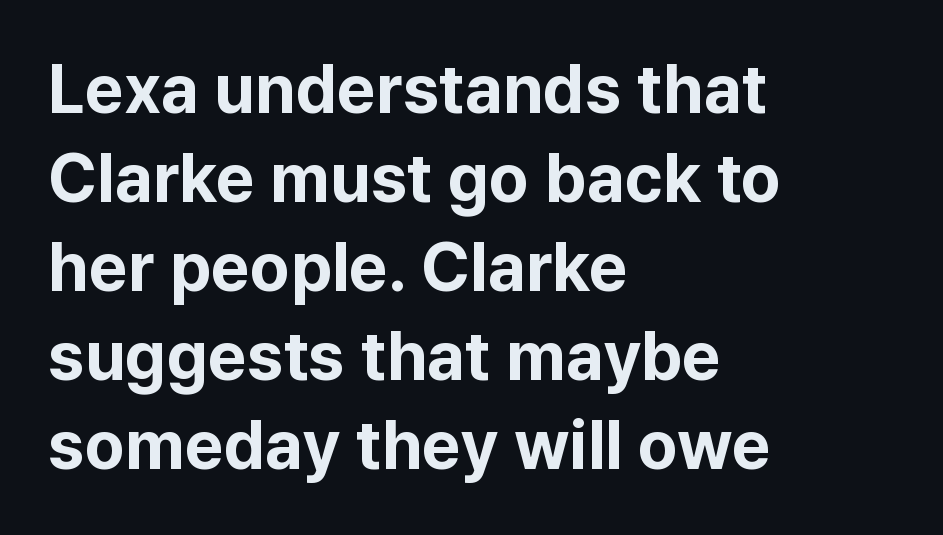
Q: Is the text bold? A: Yes.
Q: Is the text italic (slanted)? A: No, it is upright.
Q: Is the typeface a serif or a sans-serif typeface? A: Sans-serif.
Q: Is the text underlined? A: No.
Q: How is the paragraph aligned? A: Left-aligned.
Q: Is the spacing between letters normal or unusually wide? A: Normal.
Q: Is the spacing between lines tight, normal or loose? A: Normal.
Q: Width (condensed, normal, or wide)? A: Normal.
Q: Stroke contrast? A: Low.
Q: x-height? A: Medium.
Q: Monospaced? A: No.
